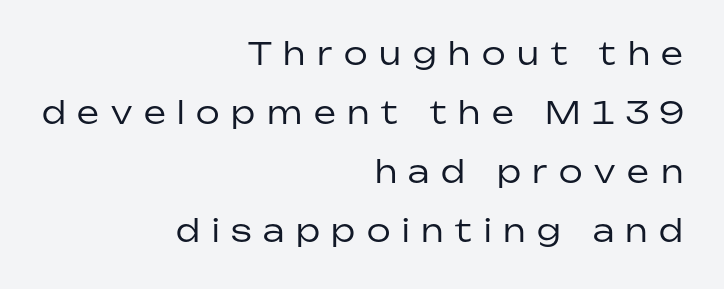
The paragraph shown leans on its right margin. Serif or sans? Sans — the stroke terminals are bare. Anything drawn beneath the words? Only blank space. It's the straight-up-and-down kind of type. Is the stroke heavy? The answer is a plain regular-or-lighter. The passage shown stacks its lines with a broad gap.
